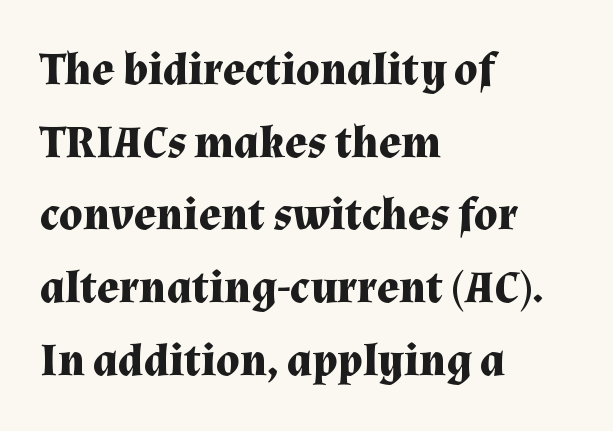
Q: Is the text bold? A: Yes.
Q: Is the text italic (slanted)? A: No, it is upright.
Q: Is the typeface a serif or a sans-serif typeface? A: Serif.
Q: Is the text underlined? A: No.
Q: How is the paragraph aligned? A: Left-aligned.
Q: Is the spacing between letters normal or unusually wide? A: Normal.
Q: Is the spacing between lines tight, normal or loose? A: Normal.
Q: Width (condensed, normal, or wide)? A: Normal.
Q: Stroke contrast? A: Medium.
Q: x-height? A: Medium.
Q: Monospaced? A: No.
